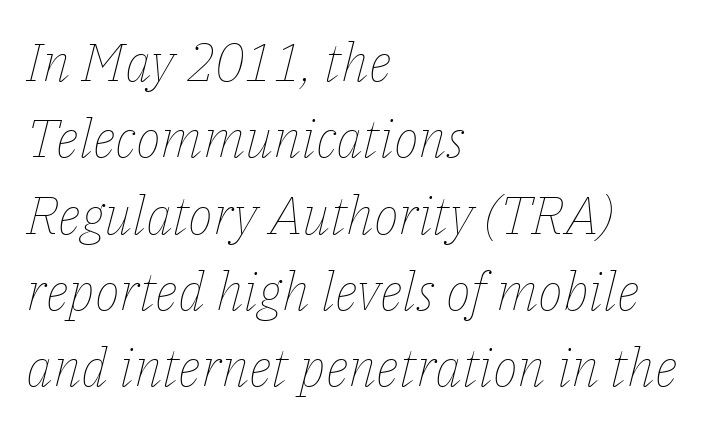
The image shows 53 px thin type, italic (leaning right); set left-aligned, normal line spacing (1.44x), normal letter spacing, not underlined; low stroke contrast and a medium x-height.
